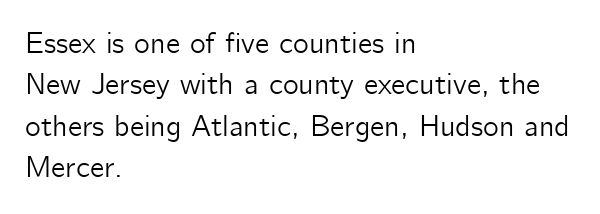
{"serif": "no", "italic": "no", "width": "normal", "stroke_contrast": "low", "x_height": "medium", "monospaced": "no", "underline": "no", "align": "left", "line_spacing": "normal", "line_spacing_ratio": 1.38, "letter_spacing": "normal", "letter_spacing_em": 0.0, "glyph_px": 30}
